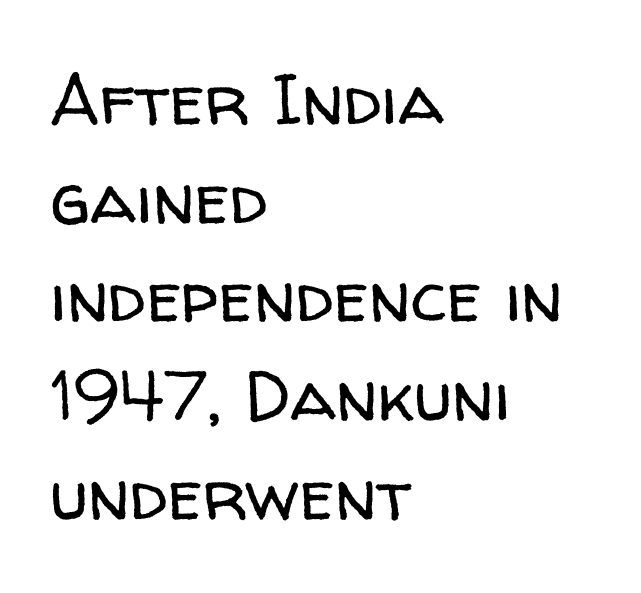
{"serif": "no", "italic": "no", "bold": "no", "weight": "regular", "width": "normal", "stroke_contrast": "low", "x_height": "medium", "monospaced": "no", "underline": "no", "align": "left", "line_spacing": "normal", "line_spacing_ratio": 1.39, "letter_spacing": "normal", "letter_spacing_em": 0.0, "glyph_px": 71}
